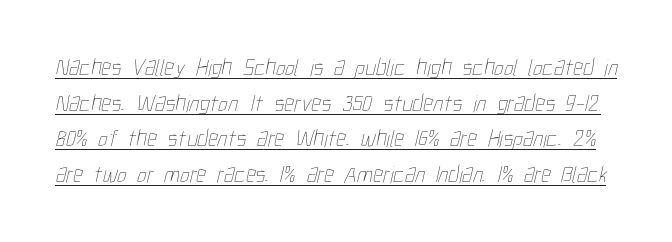
Regarding leading, the lines here are spaced in the standard way. Nothing heavy about these letters — not bold at all. Here the glyphs are tracked normally, forming tight word shapes. Quick note: underline on.
